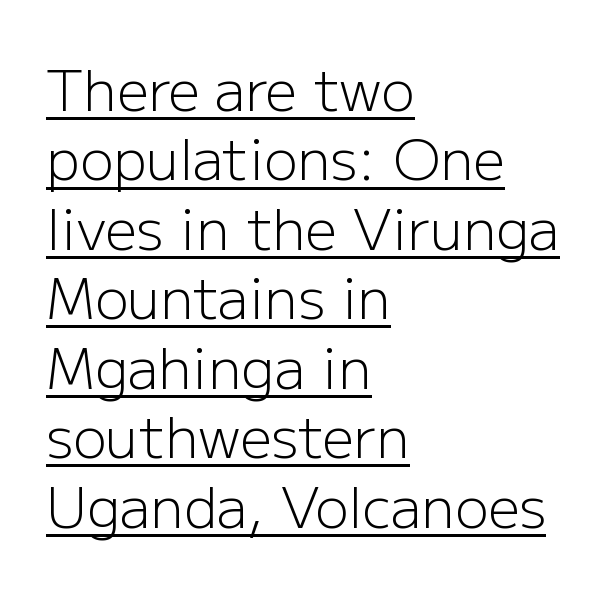
Q: Is the text bold? A: No.
Q: Is the text italic (slanted)? A: No, it is upright.
Q: Is the typeface a serif or a sans-serif typeface? A: Sans-serif.
Q: Is the text underlined? A: Yes.
Q: How is the paragraph aligned? A: Left-aligned.
Q: Is the spacing between letters normal or unusually wide? A: Normal.
Q: Width (condensed, normal, or wide)? A: Normal.
Q: Stroke contrast? A: Low.
Q: x-height? A: Medium.
Q: Monospaced? A: No.
